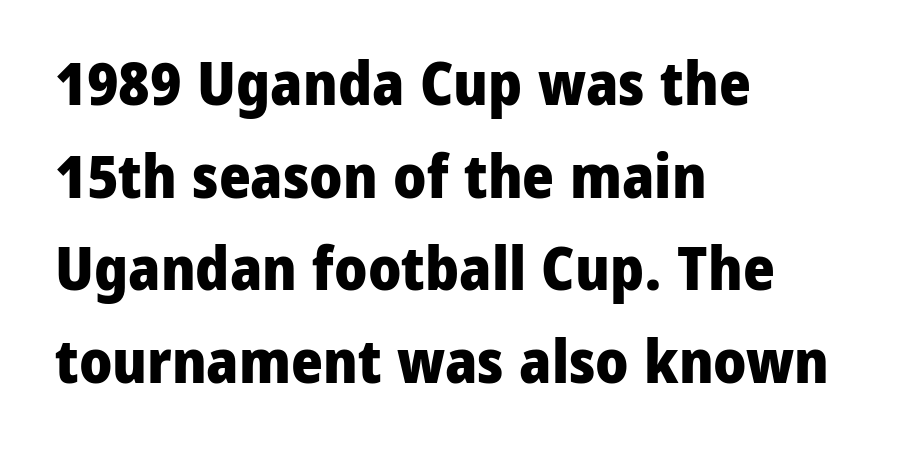
Q: Is the text bold? A: Yes.
Q: Is the text italic (slanted)? A: No, it is upright.
Q: Is the typeface a serif or a sans-serif typeface? A: Sans-serif.
Q: Is the text underlined? A: No.
Q: How is the paragraph aligned? A: Left-aligned.
Q: Is the spacing between letters normal or unusually wide? A: Normal.
Q: Is the spacing between lines tight, normal or loose? A: Normal.
Q: Width (condensed, normal, or wide)? A: Normal.
Q: Stroke contrast? A: Low.
Q: x-height? A: Medium.
Q: Monospaced? A: No.
